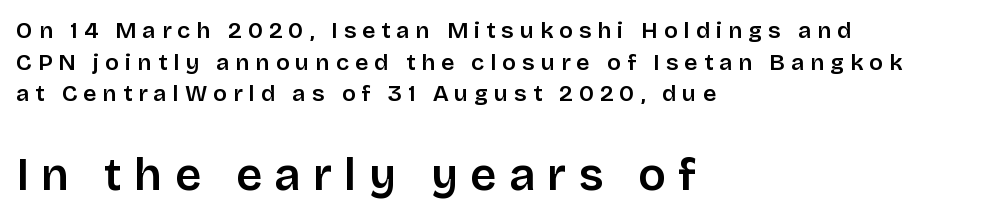
The image shows 46 px semibold sans-serif type, upright; set left-aligned, normal line spacing (1.37x), unusually wide letter spacing (+0.26 em), not underlined; the second (bottom) block is 2.0x larger; low stroke contrast and a large x-height.
